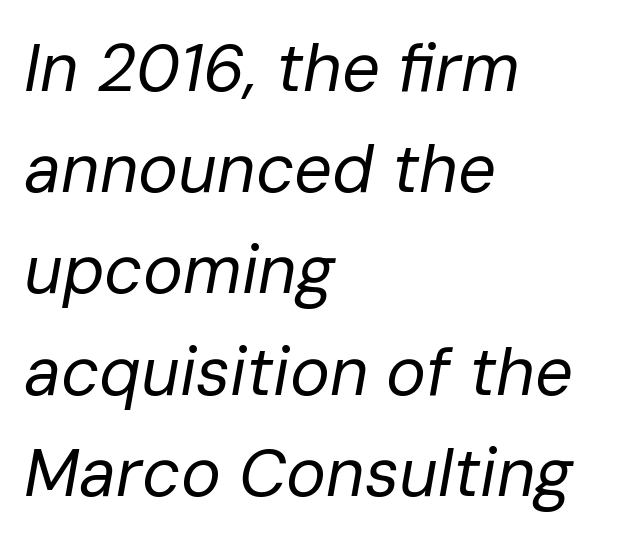
Q: Is the text bold? A: No.
Q: Is the text italic (slanted)? A: Yes, it leans right by about 10 degrees.
Q: Is the text underlined? A: No.
Q: How is the paragraph aligned? A: Left-aligned.
Q: Is the spacing between letters normal or unusually wide? A: Normal.
Q: Is the spacing between lines tight, normal or loose? A: Normal.
Q: Width (condensed, normal, or wide)? A: Normal.
Q: Stroke contrast? A: Low.
Q: x-height? A: Medium.
Q: Monospaced? A: No.
